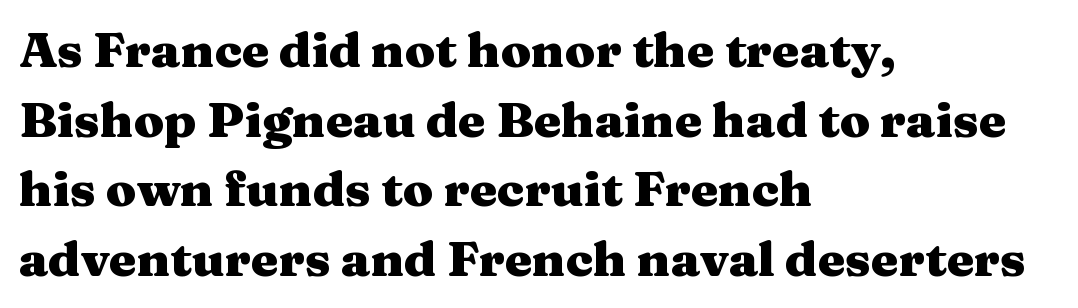
{"serif": "yes", "italic": "no", "bold": "yes", "weight": "heavy", "width": "wide", "stroke_contrast": "medium", "x_height": "medium", "monospaced": "no", "underline": "no", "align": "left", "line_spacing": "normal", "line_spacing_ratio": 1.42, "letter_spacing": "normal", "letter_spacing_em": 0.0, "glyph_px": 49}
